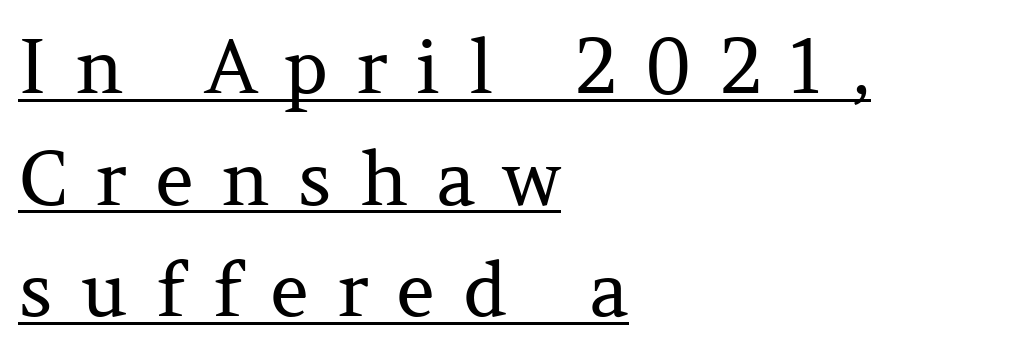
Is the letter spacing exaggerated? Yes — the characters are pushed far apart. Line starts are locked; line ends wander. These characters rest on top of a visible drawn line. Italic: no, the glyphs are upright roman. Weight: in the light-to-regular range. These lines are rendered in a variable-pitch font.
